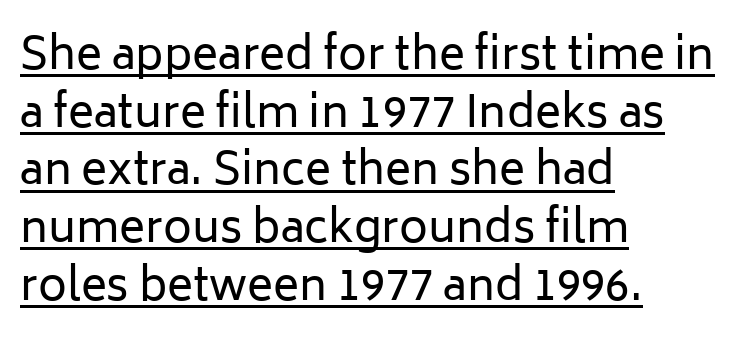
You can see a thin bar hugging the bottom of the glyphs. Ordinary non-slanted type is in use. The paragraph has a hard left edge and a soft right edge. Reading down the column, the eye jumps a familiar distance to each next line. No extra ink here — the face is not bold.
